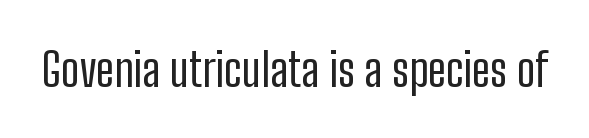
The image shows 46 px regular-weight, condensed sans-serif type, upright; set normal letter spacing, not underlined; low stroke contrast and a medium x-height.
